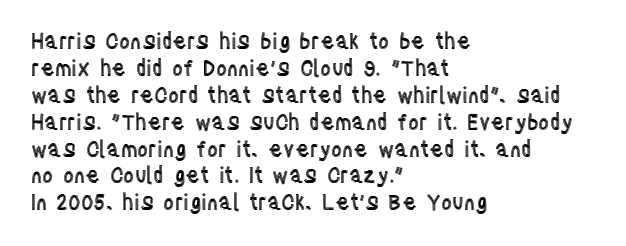
No word sits above an underline. Rendered with straight, roman letterforms. A typesetter would call this leading conventional body-copy spacing. Nothing unusual about the tracking: characters are spaced as the font intends. Line starts are locked; line ends wander.
